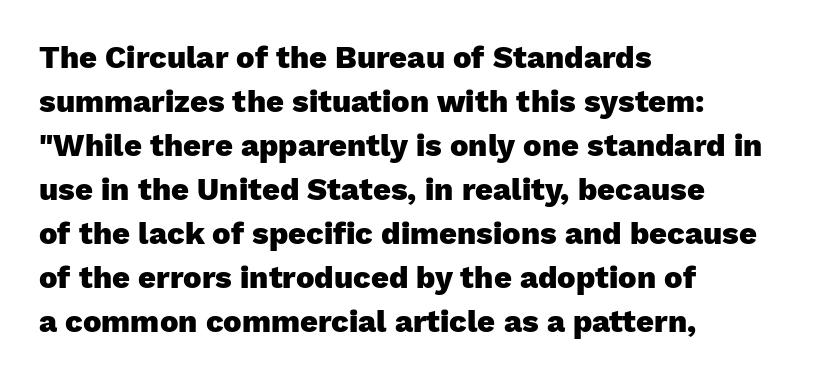
{"serif": "no", "italic": "no", "bold": "yes", "weight": "heavy", "width": "normal", "stroke_contrast": "low", "x_height": "medium", "monospaced": "no", "underline": "no", "align": "left", "line_spacing": "normal", "line_spacing_ratio": 1.42, "letter_spacing": "normal", "letter_spacing_em": 0.0, "glyph_px": 31}
